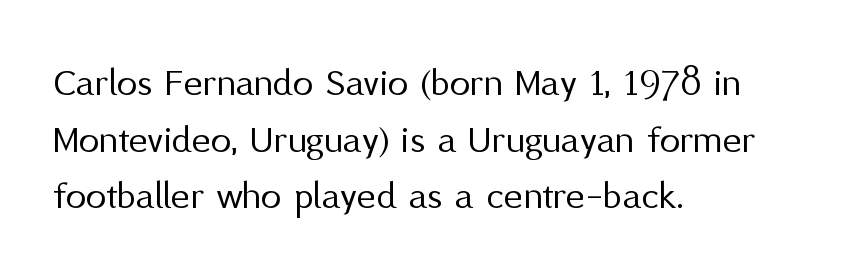
Q: Is the text bold? A: No.
Q: Is the text italic (slanted)? A: No, it is upright.
Q: Is the typeface a serif or a sans-serif typeface? A: Sans-serif.
Q: Is the text underlined? A: No.
Q: How is the paragraph aligned? A: Left-aligned.
Q: Is the spacing between letters normal or unusually wide? A: Normal.
Q: Is the spacing between lines tight, normal or loose? A: Normal.
Q: Width (condensed, normal, or wide)? A: Normal.
Q: Stroke contrast? A: Medium.
Q: x-height? A: Medium.
Q: Monospaced? A: No.
